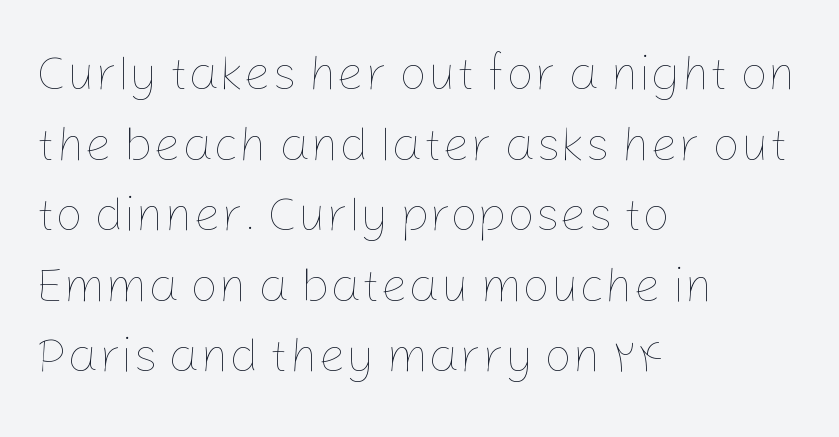
{"italic": "no", "bold": "no", "weight": "thin", "width": "normal", "stroke_contrast": "low", "x_height": "medium", "monospaced": "no", "underline": "no", "align": "left", "line_spacing": "normal", "line_spacing_ratio": 1.44, "letter_spacing": "normal", "letter_spacing_em": 0.0, "glyph_px": 49}
